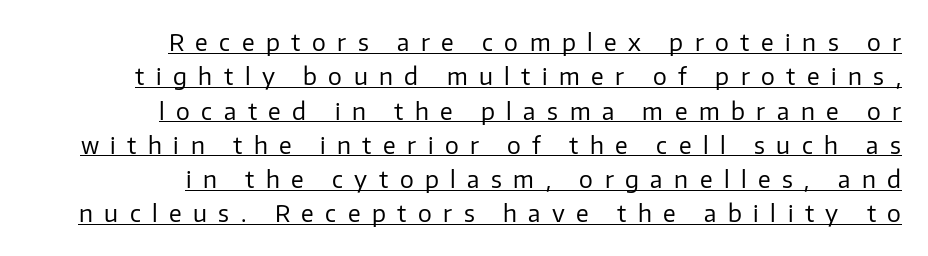
The image shows 23 px text type, upright; set right-aligned, normal line spacing (1.49x), unusually wide letter spacing (+0.5 em), underlined.
